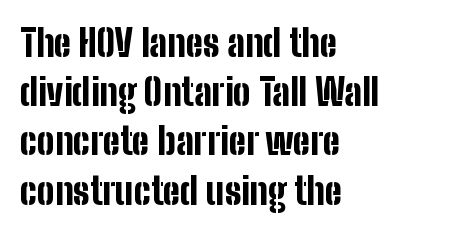
Q: Is the text bold? A: Yes.
Q: Is the text italic (slanted)? A: No, it is upright.
Q: Is the typeface a serif or a sans-serif typeface? A: Sans-serif.
Q: Is the text underlined? A: No.
Q: How is the paragraph aligned? A: Left-aligned.
Q: Is the spacing between letters normal or unusually wide? A: Normal.
Q: Is the spacing between lines tight, normal or loose? A: Normal.
Q: Width (condensed, normal, or wide)? A: Condensed.
Q: Stroke contrast? A: Low.
Q: x-height? A: Medium.
Q: Monospaced? A: No.
